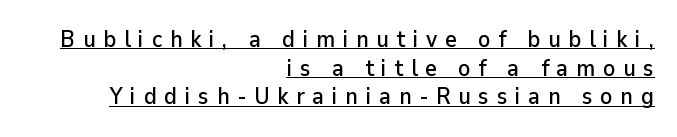
The image shows 23 px text type, upright; set right-aligned, normal line spacing (1.25x), unusually wide letter spacing (+0.33 em), underlined.
